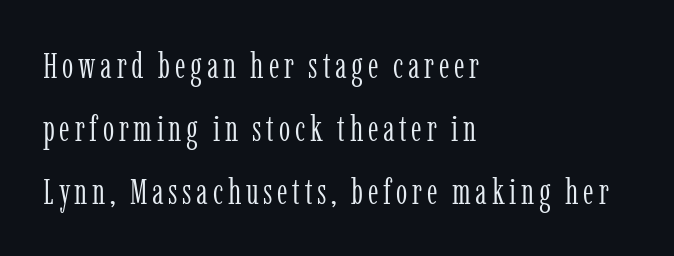
{"serif": "yes", "italic": "no", "bold": "no", "weight": "light", "width": "condensed", "stroke_contrast": "low", "x_height": "medium", "monospaced": "no", "underline": "no", "align": "left", "line_spacing_ratio": 1.75, "glyph_px": 36}
